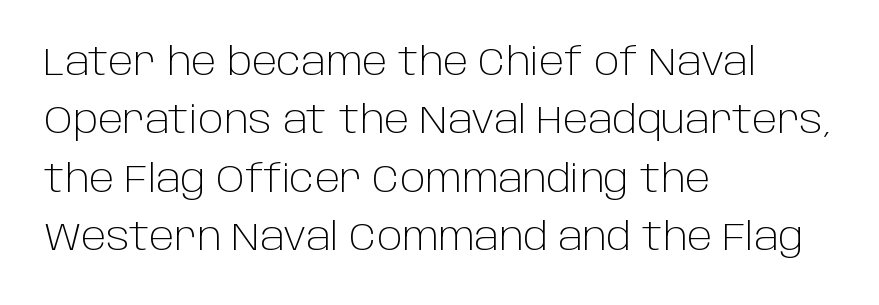
Underlining? Definitely not there. The letters sit at their default tracking, neither squeezed nor spread. The designer went with a sans here, leaving each stem footless. The face used here is proportionally spaced, like ordinary book or web type. Each stroke keeps to a modest, everyday thickness or less.
